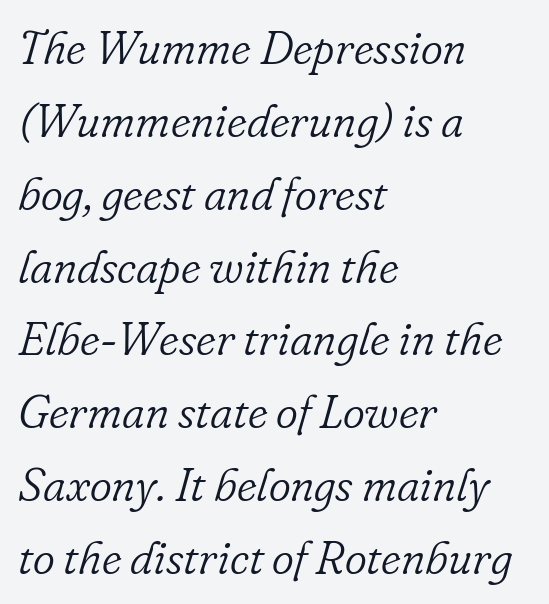
{"serif": "yes", "italic": "yes", "lean": "right", "slant_degrees": 16, "bold": "no", "weight": "light", "width": "normal", "stroke_contrast": "low", "x_height": "small", "monospaced": "no", "underline": "no", "align": "left", "line_spacing": "normal", "line_spacing_ratio": 1.55, "letter_spacing": "normal", "letter_spacing_em": 0.0, "glyph_px": 47}
